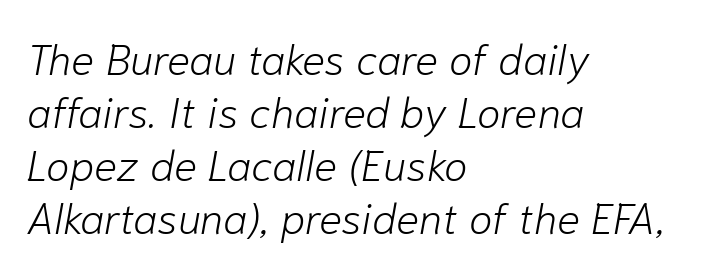
Posture: slanted. The type is set solid horizontally, with unmodified tracking. These lines stack with their left ends in a neat column. No chunkiness to these letters — they're not bold.
